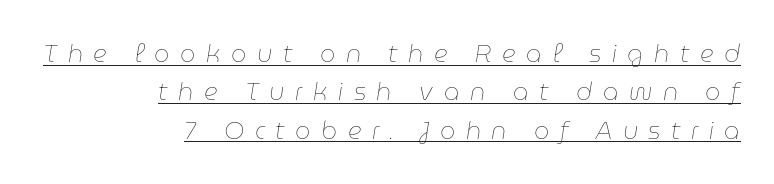
The image shows 24 px text type, italic (leaning right); set right-aligned, normal line spacing (1.6x), unusually wide letter spacing (+0.44 em), underlined.
